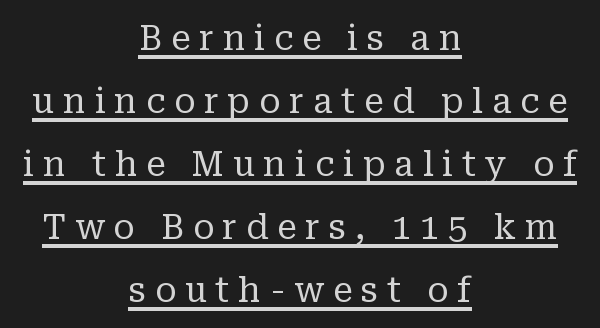
Q: Is the text bold? A: No.
Q: Is the text italic (slanted)? A: No, it is upright.
Q: Is the typeface a serif or a sans-serif typeface? A: Serif.
Q: Is the text underlined? A: Yes.
Q: How is the paragraph aligned? A: Centered.
Q: Is the spacing between letters normal or unusually wide? A: Unusually wide.
Q: Width (condensed, normal, or wide)? A: Normal.
Q: Stroke contrast? A: Low.
Q: x-height? A: Medium.
Q: Monospaced? A: No.
